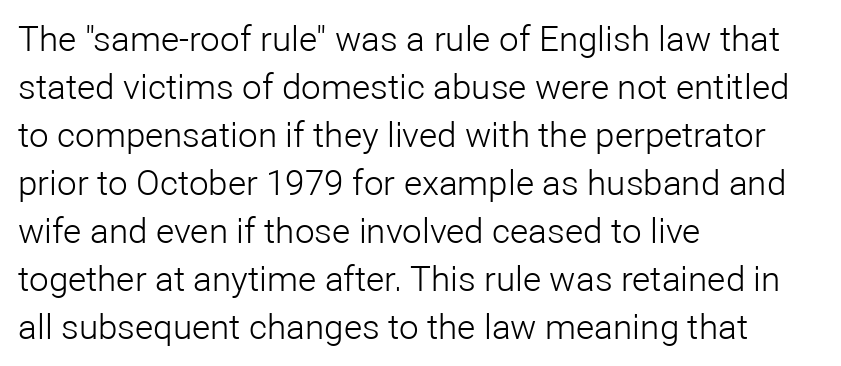
The image shows 35 px light sans-serif type, upright; set left-aligned, normal line spacing (1.37x), normal letter spacing, not underlined; low stroke contrast and a medium x-height.
